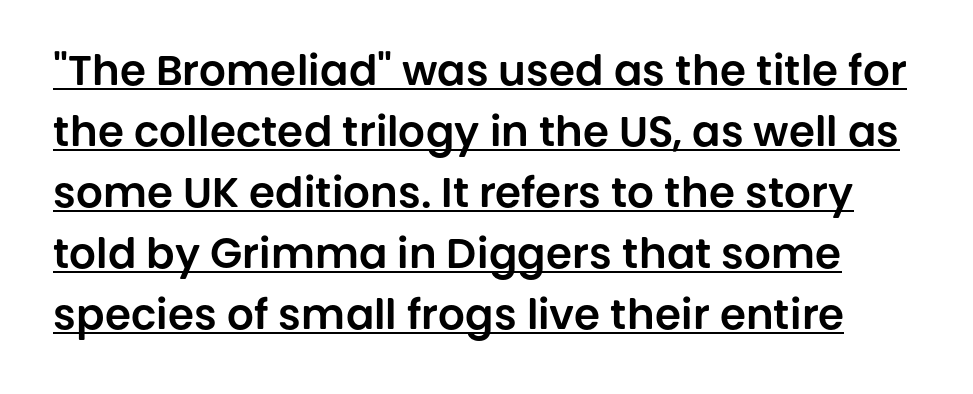
{"serif": "no", "italic": "no", "width": "normal", "stroke_contrast": "low", "x_height": "large", "monospaced": "no", "underline": "yes", "line_spacing": "normal", "line_spacing_ratio": 1.45, "letter_spacing": "normal", "letter_spacing_em": 0.0, "glyph_px": 42}
